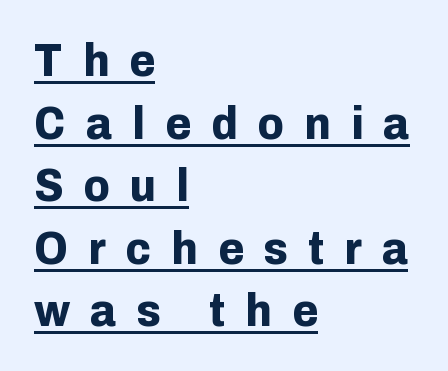
Short and long lines alike share a common starting point at left. Each letter keeps its own natural width here, so spacing adapts to shape. Letterform terminals end flat and unadorned throughout the passage. This rendering widens character spacing well past its baseline value. Glance below the letters and you will spot a drawn line.
